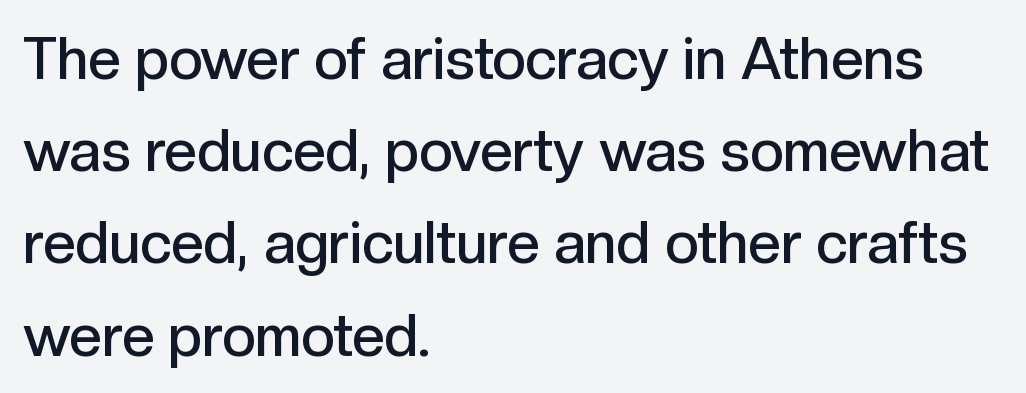
{"serif": "no", "italic": "no", "bold": "semi", "weight": "semibold", "width": "normal", "x_height": "medium", "monospaced": "no", "underline": "no", "align": "left", "line_spacing": "normal", "line_spacing_ratio": 1.59, "letter_spacing": "normal", "letter_spacing_em": 0.0, "glyph_px": 58}
